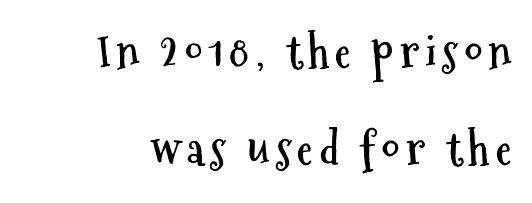
Beneath every word, the page is bare. Tall strokes in this sample are plumb rather than angled. The sample has been set heavy, in full bold. This rendering uses right alignment, leaving the left contour irregular. These lines are composed in type without serifs.
